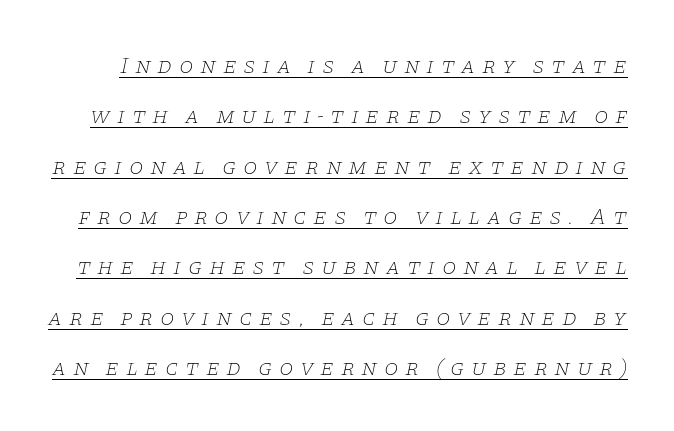
{"italic": "yes", "lean": "right", "slant_degrees": 11, "bold": "no", "underline": "yes", "line_spacing": "loose", "line_spacing_ratio": 2.19, "letter_spacing": "wide", "letter_spacing_em": 0.28, "glyph_px": 23}
